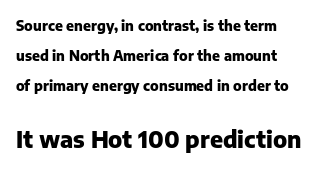
Q: Is the text bold? A: Yes.
Q: Is the text italic (slanted)? A: No, it is upright.
Q: Is the text underlined? A: No.
Q: How is the paragraph aligned? A: Left-aligned.
Q: Is the spacing between letters normal or unusually wide? A: Normal.
Q: Is the spacing between lines tight, normal or loose? A: Loose.
Q: Which block of text is set in a larger size, the first (top) or the second (bottom)? A: The second (bottom) one.
